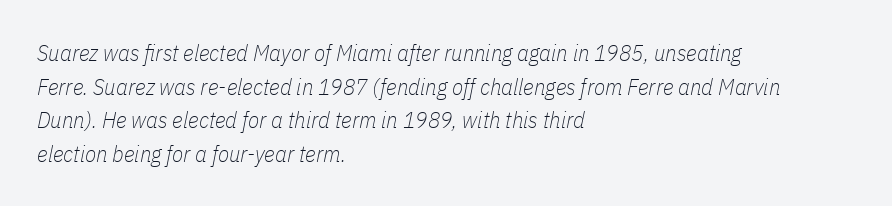
The image shows 23 px text type, italic (leaning right); set left-aligned, normal line spacing (1.46x), normal letter spacing, not underlined.
